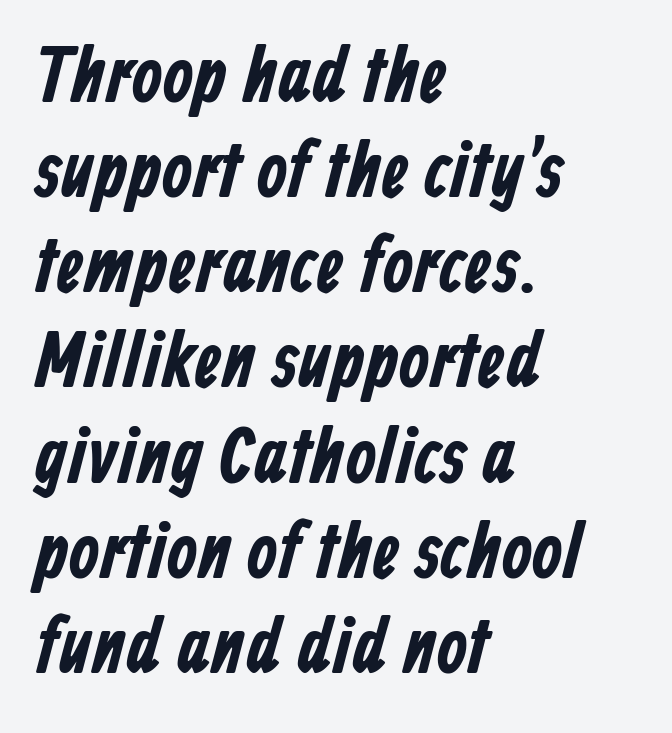
The zone under the glyphs is completely vacant. No extra tracking has been applied to these lines. The rag falls on the right side of this text block. Here the designer chose a conventional face with non-uniform glyph widths.
